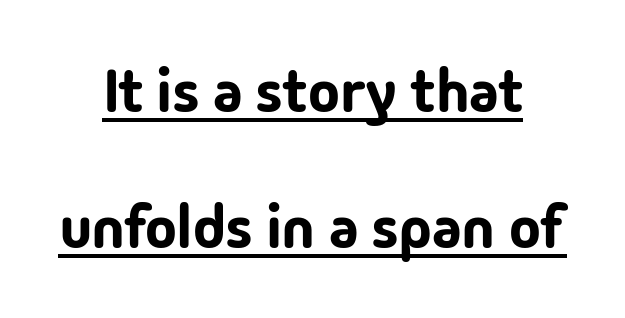
The image shows 60 px sans-serif type, upright; set centered, loose line spacing (2.26x), normal letter spacing, underlined; low stroke contrast and a medium x-height.
